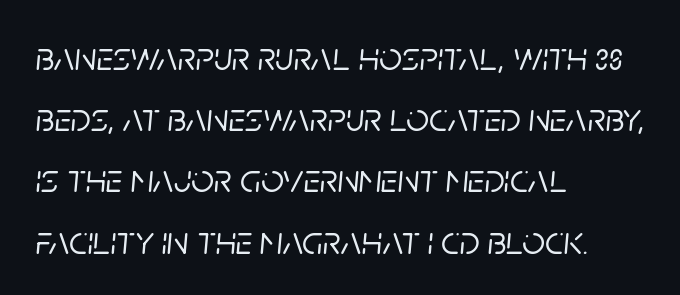
These lines sit exactly where default settings would place them. Here the designer chose a conventional face with non-uniform glyph widths. Slanted lettering throughout. Letters rest on an invisible, unmarked baseline.
